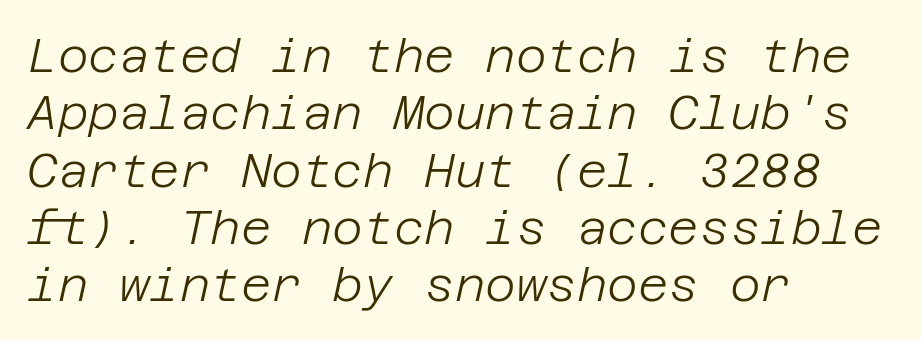
{"italic": "yes", "lean": "right", "slant_degrees": 12, "bold": "no", "weight": "light", "width": "normal", "stroke_contrast": "low", "x_height": "large", "underline": "no", "align": "left", "line_spacing_ratio": 1.22, "letter_spacing": "normal", "letter_spacing_em": 0.0, "glyph_px": 47}
